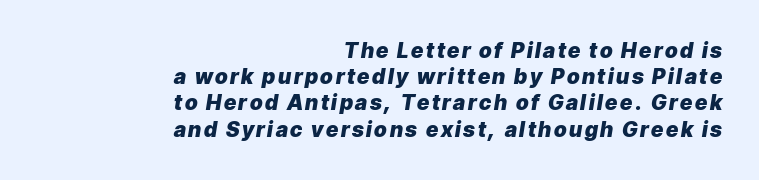
{"italic": "yes", "lean": "right", "slant_degrees": 9, "bold": "yes", "underline": "no", "align": "right", "line_spacing": "normal", "line_spacing_ratio": 1.25, "glyph_px": 21}
